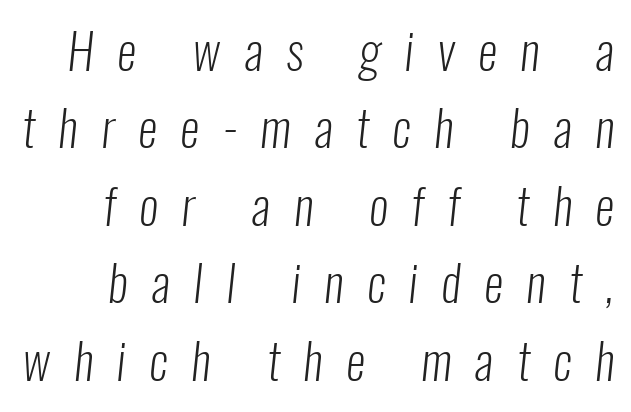
The font is comparable to plain body text, perhaps lighter. Letter spacing: wide. Check the space under the baseline: it is left empty. Check where the strokes stop: nothing finishes them off — pure sans. Varying glyph widths throughout — classic text-font behaviour. The leading is moderate, giving the passage an even texture.
